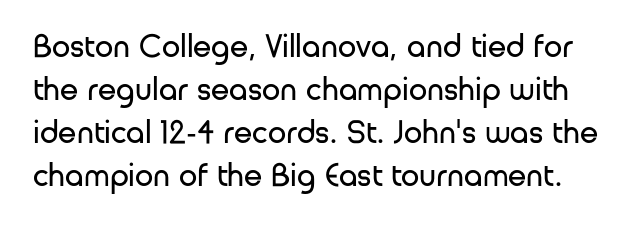
Q: Is the text bold? A: No.
Q: Is the text italic (slanted)? A: No, it is upright.
Q: Is the typeface a serif or a sans-serif typeface? A: Sans-serif.
Q: Is the text underlined? A: No.
Q: Is the spacing between letters normal or unusually wide? A: Normal.
Q: Is the spacing between lines tight, normal or loose? A: Normal.
Q: Width (condensed, normal, or wide)? A: Normal.
Q: Stroke contrast? A: Low.
Q: x-height? A: Medium.
Q: Monospaced? A: No.
